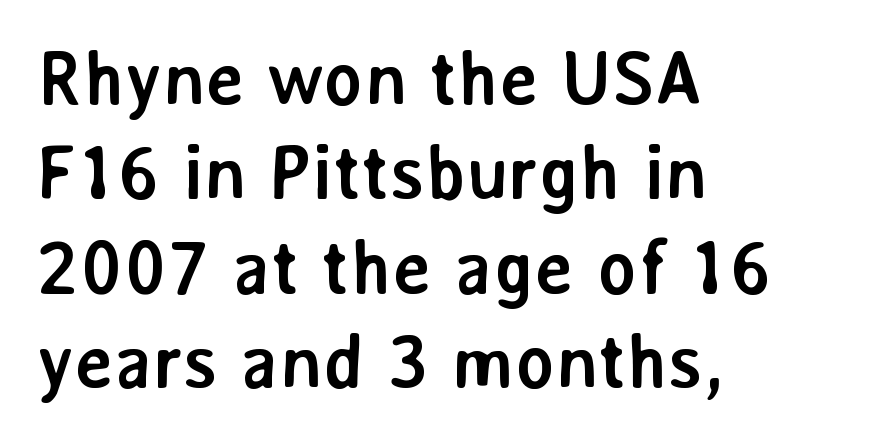
{"serif": "no", "italic": "no", "bold": "yes", "weight": "semibold", "width": "normal", "stroke_contrast": "low", "x_height": "medium", "monospaced": "no", "underline": "no", "align": "left", "line_spacing": "normal", "line_spacing_ratio": 1.26, "letter_spacing": "normal", "letter_spacing_em": 0.0, "glyph_px": 75}
